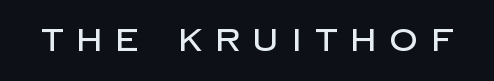
The image shows 31 px sans-serif type, upright; set unusually wide letter spacing (+0.44 em), not underlined; low stroke contrast and a large x-height.
